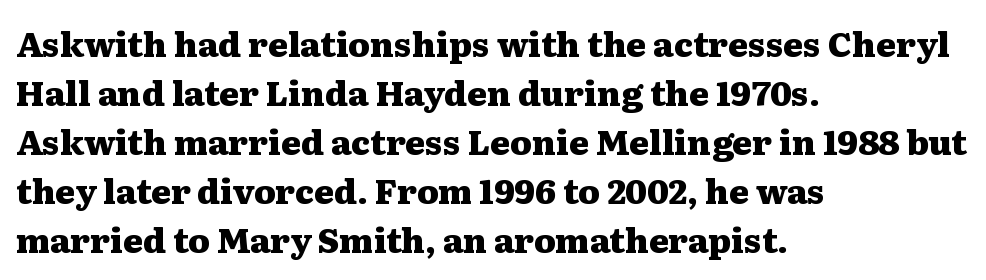
The image shows 34 px heavy, wide serif type, upright; set left-aligned, normal line spacing (1.44x), normal letter spacing, not underlined; medium stroke contrast and a medium x-height.
